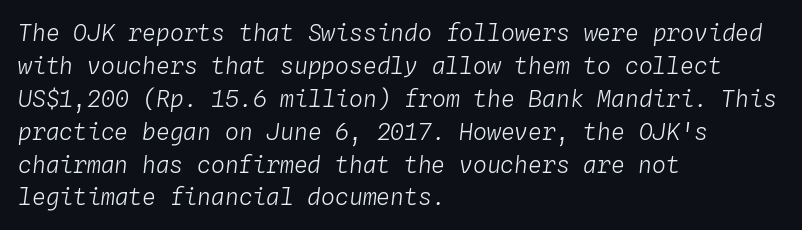
Looking at the ascenders, they clearly lean. Just letters on the line, the space beneath them empty. Tracking value appears to be zero — textbook default spacing. Line spacing here is normal. Unbolded letterforms with no extra heft.
